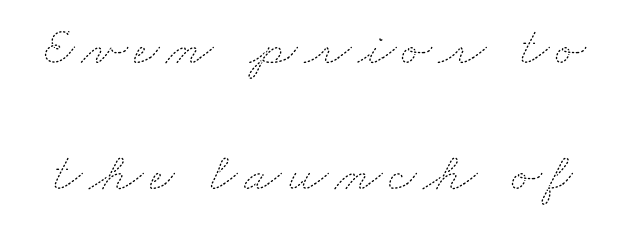
These lines are rendered in a variable-pitch font. Heft: none added — not bold. Each new line begins a long way beneath the previous one. Descender tails drop into unmarked territory.
